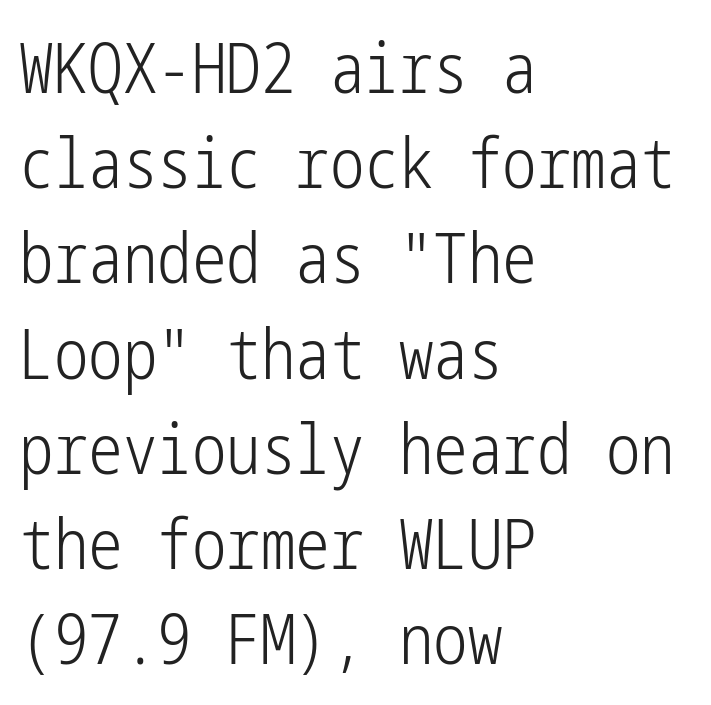
The image shows 69 px light, condensed sans-serif type, upright; set left-aligned, normal line spacing (1.38x), normal letter spacing, not underlined; low stroke contrast and a medium x-height.
